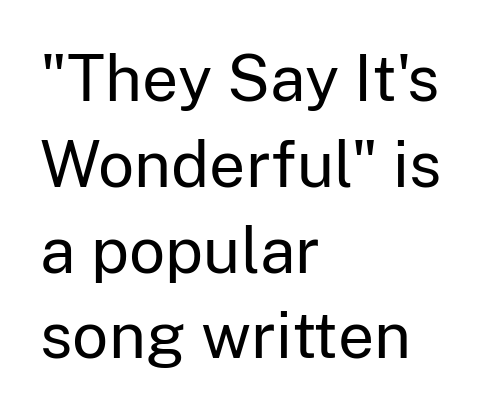
Q: Is the text bold? A: No.
Q: Is the text italic (slanted)? A: No, it is upright.
Q: Is the typeface a serif or a sans-serif typeface? A: Sans-serif.
Q: Is the text underlined? A: No.
Q: How is the paragraph aligned? A: Left-aligned.
Q: Is the spacing between letters normal or unusually wide? A: Normal.
Q: Is the spacing between lines tight, normal or loose? A: Normal.
Q: Width (condensed, normal, or wide)? A: Normal.
Q: Stroke contrast? A: Low.
Q: x-height? A: Medium.
Q: Monospaced? A: No.
